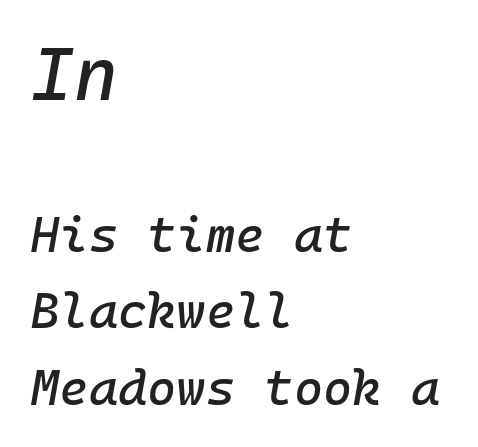
{"italic": "yes", "lean": "right", "slant_degrees": 10, "width": "normal", "stroke_contrast": "low", "x_height": "medium", "underline": "no", "align": "left", "line_spacing": "normal", "line_spacing_ratio": 1.53, "letter_spacing": "normal", "letter_spacing_em": 0.0, "larger_block": "first", "size_ratio": 1.5, "glyph_px": 75}
